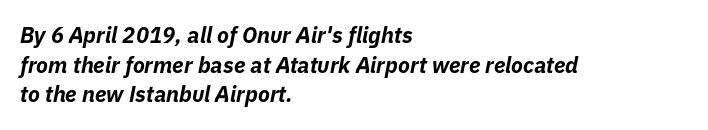
Which margin do the lines hug? The left one — the right edge is uneven. The line texture is even and compact thanks to regular tracking. Stroke thickness is high; the sample reads as a true bold. It's the slanting kind of type.
